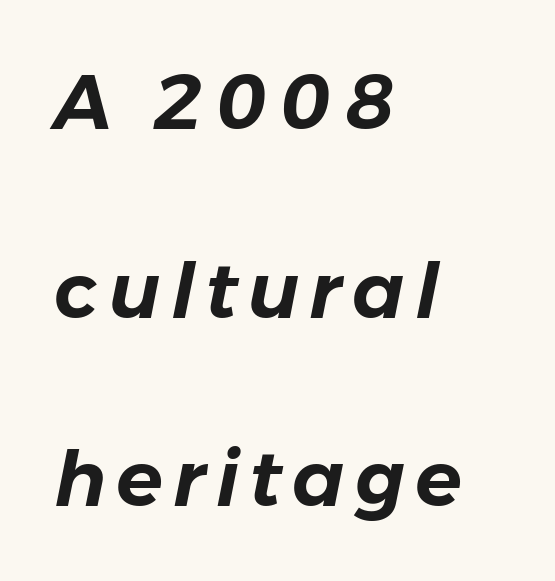
{"italic": "yes", "lean": "right", "slant_degrees": 11, "width": "normal", "stroke_contrast": "low", "x_height": "medium", "monospaced": "no", "underline": "no", "align": "left", "line_spacing": "loose", "line_spacing_ratio": 2.45, "glyph_px": 77}
